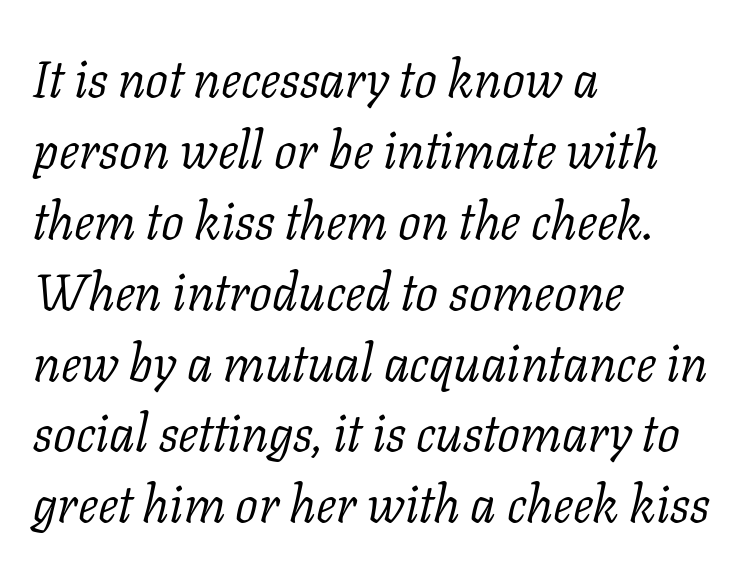
Q: Is the text bold? A: No.
Q: Is the text italic (slanted)? A: Yes, it leans right by about 11 degrees.
Q: Is the typeface a serif or a sans-serif typeface? A: Serif.
Q: Is the text underlined? A: No.
Q: How is the paragraph aligned? A: Left-aligned.
Q: Is the spacing between letters normal or unusually wide? A: Normal.
Q: Is the spacing between lines tight, normal or loose? A: Normal.
Q: Width (condensed, normal, or wide)? A: Normal.
Q: Stroke contrast? A: Low.
Q: x-height? A: Medium.
Q: Monospaced? A: No.
